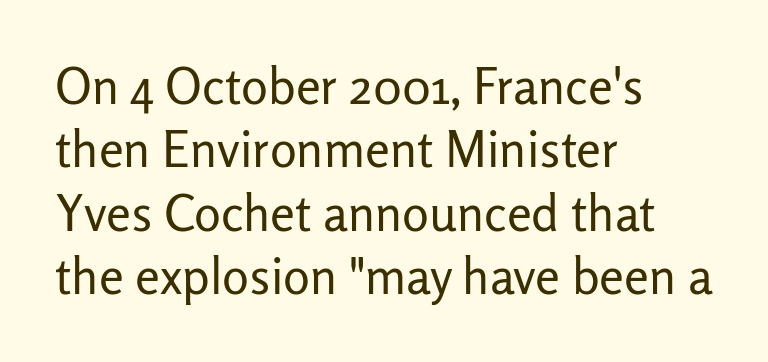
Posture: straight, roman, zero tilt. Note the varied advance widths — an 'i' is clearly narrower than an 'm'. A typesetter would call this zero additional tracking. Examine the stroke ends and you'll find no serifs. Horizontally, the lines are justified to the leading edge only. A bare baseline throughout the passage.
